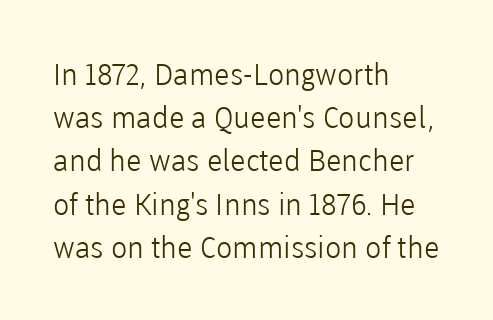
The space beneath each line is pristine and unruled. The lines in this sample share a left origin and differ only in where they stop. The letters stand upright; this is a roman face. Is there much room between lines? A standard amount, neither cramped nor airy. Observe the ordinary spacing: letters are neighbours, not strangers. These lines are composed in type without serifs.
